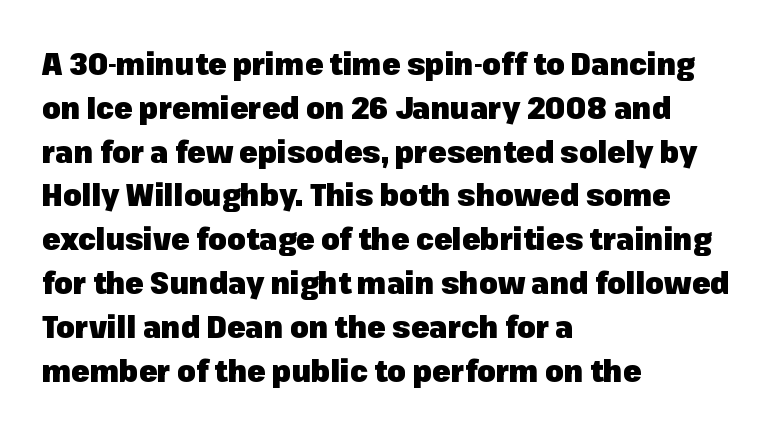
{"serif": "no", "italic": "no", "bold": "yes", "weight": "heavy", "width": "normal", "stroke_contrast": "low", "x_height": "medium", "monospaced": "no", "underline": "no", "align": "left", "line_spacing": "normal", "line_spacing_ratio": 1.46, "letter_spacing": "normal", "letter_spacing_em": 0.0, "glyph_px": 30}
